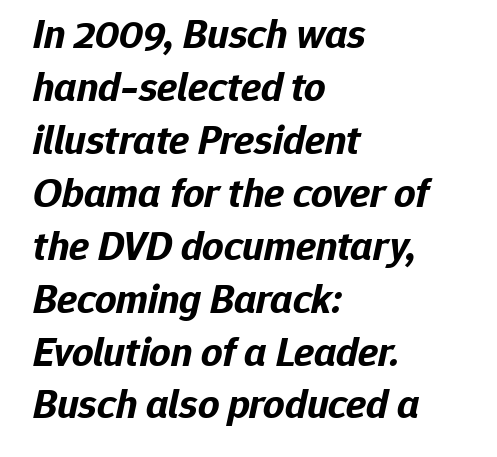
Q: Is the text bold? A: Yes.
Q: Is the text italic (slanted)? A: Yes, it leans right by about 12 degrees.
Q: Is the text underlined? A: No.
Q: How is the paragraph aligned? A: Left-aligned.
Q: Is the spacing between letters normal or unusually wide? A: Normal.
Q: Is the spacing between lines tight, normal or loose? A: Normal.
Q: Width (condensed, normal, or wide)? A: Normal.
Q: Stroke contrast? A: Low.
Q: x-height? A: Medium.
Q: Monospaced? A: No.
